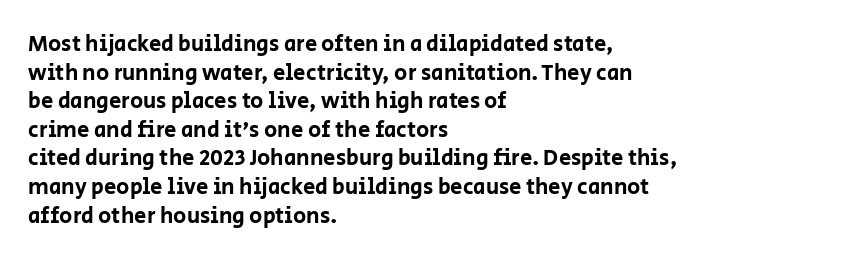
The image shows 22 px text type, upright; set left-aligned, normal line spacing (1.3x), normal letter spacing, not underlined.
